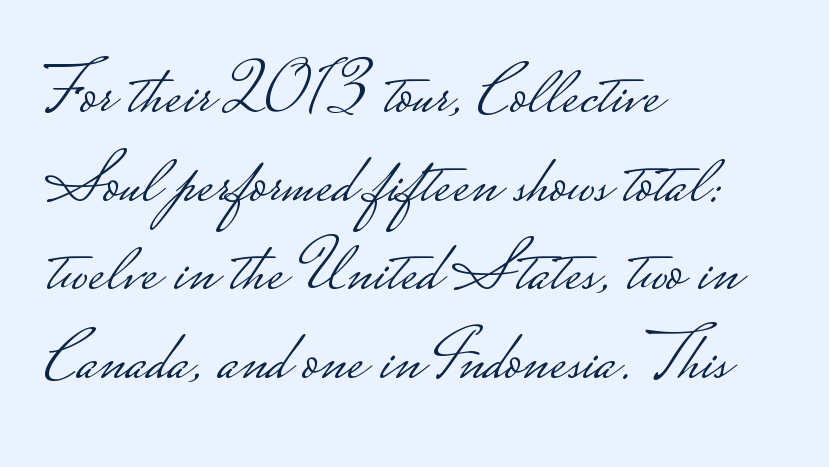
Proportional: the letters do not fall into vertical columns. Letter spacing: default. Anything drawn beneath the words? Only blank space. Compared with a centered layout, this one pins lines to the left instead. The passage shown is typeset with a sans-serif family.
